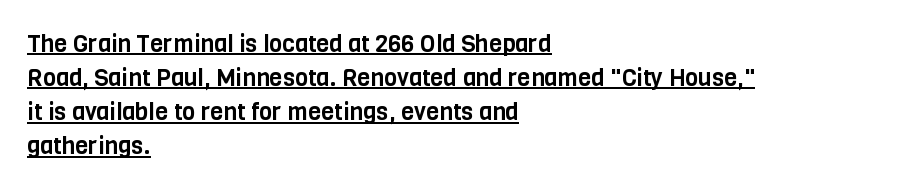
The image shows 24 px text type, upright; set left-aligned, normal line spacing (1.42x), normal letter spacing, underlined.
